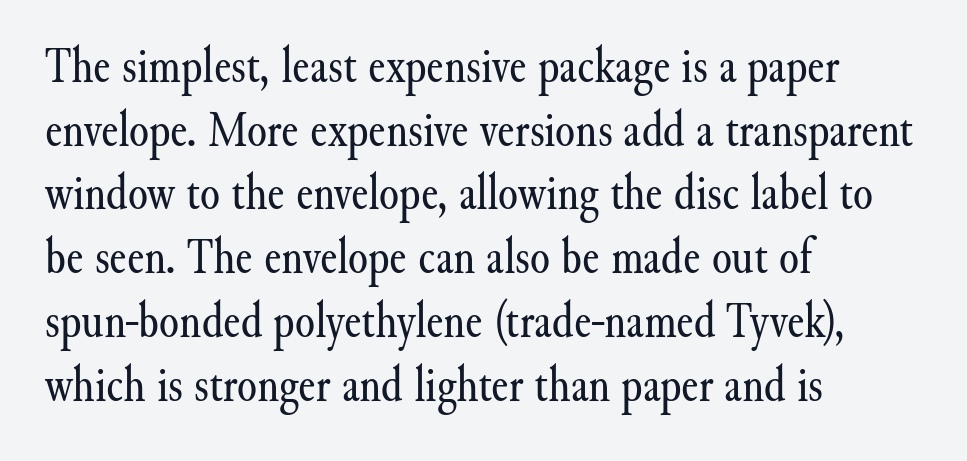
Q: Is the text bold? A: No.
Q: Is the text italic (slanted)? A: No, it is upright.
Q: Is the typeface a serif or a sans-serif typeface? A: Serif.
Q: Is the text underlined? A: No.
Q: How is the paragraph aligned? A: Left-aligned.
Q: Is the spacing between letters normal or unusually wide? A: Normal.
Q: Is the spacing between lines tight, normal or loose? A: Normal.
Q: Width (condensed, normal, or wide)? A: Normal.
Q: Stroke contrast? A: Medium.
Q: x-height? A: Small.
Q: Monospaced? A: No.
